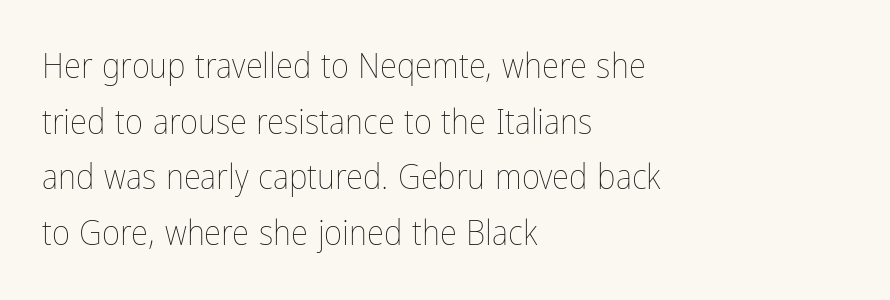
The image shows 35 px thin, condensed type, upright; set left-aligned, normal line spacing (1.59x), normal letter spacing, not underlined; low stroke contrast and a medium x-height.
